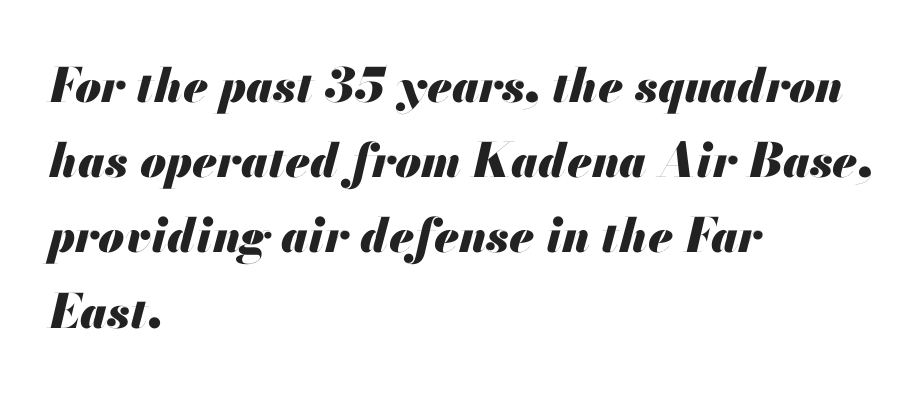
Q: Is the text bold? A: Yes.
Q: Is the text italic (slanted)? A: Yes, it leans right by about 13 degrees.
Q: Is the text underlined? A: No.
Q: How is the paragraph aligned? A: Left-aligned.
Q: Is the spacing between letters normal or unusually wide? A: Normal.
Q: Is the spacing between lines tight, normal or loose? A: Normal.
Q: Width (condensed, normal, or wide)? A: Normal.
Q: Stroke contrast? A: Medium.
Q: x-height? A: Small.
Q: Monospaced? A: No.
